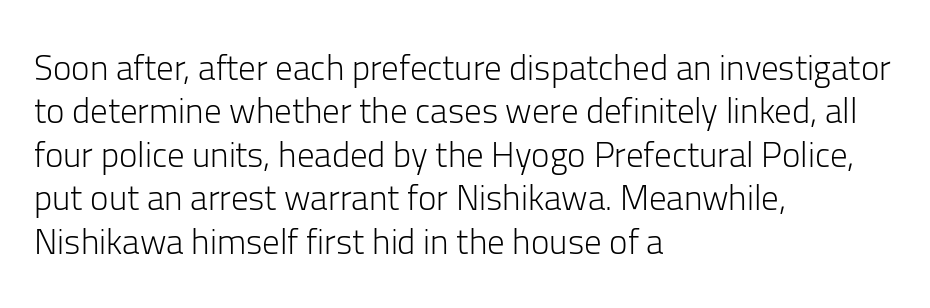
Q: Is the text bold? A: No.
Q: Is the text italic (slanted)? A: No, it is upright.
Q: Is the typeface a serif or a sans-serif typeface? A: Sans-serif.
Q: Is the text underlined? A: No.
Q: How is the paragraph aligned? A: Left-aligned.
Q: Is the spacing between letters normal or unusually wide? A: Normal.
Q: Width (condensed, normal, or wide)? A: Normal.
Q: Stroke contrast? A: Low.
Q: x-height? A: Medium.
Q: Monospaced? A: No.
